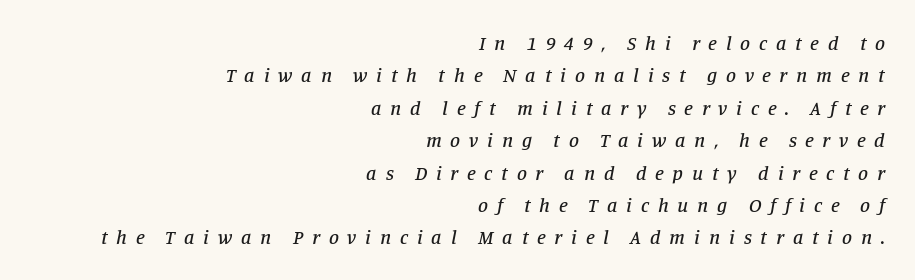
The image shows 20 px text type, italic (leaning right); set right-aligned, normal line spacing (1.62x), unusually wide letter spacing (+0.44 em), not underlined.
